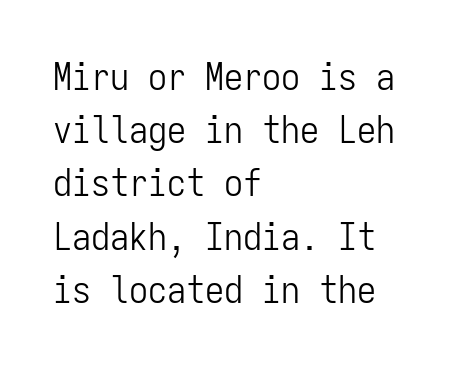
The image shows 38 px light, condensed sans-serif type, upright, monospaced; set left-aligned, normal line spacing (1.4x), normal letter spacing, not underlined; low stroke contrast and a medium x-height.
